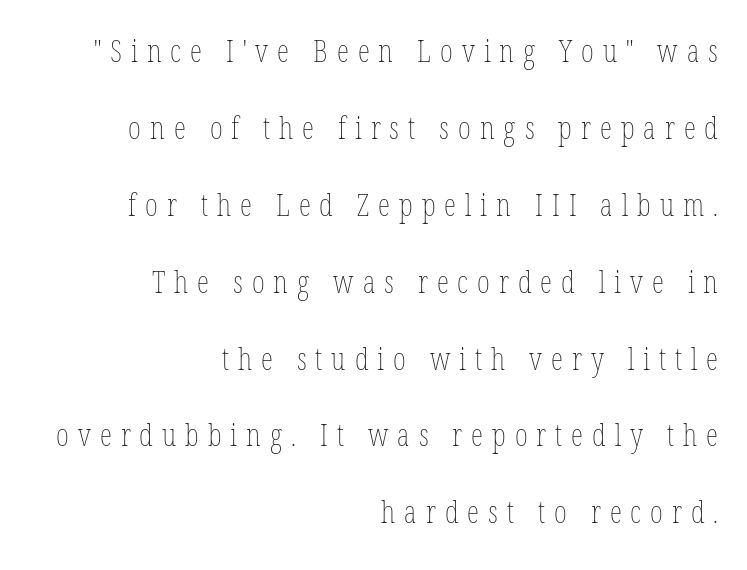
Q: Is the text bold? A: No.
Q: Is the text italic (slanted)? A: No, it is upright.
Q: Is the text underlined? A: No.
Q: How is the paragraph aligned? A: Right-aligned.
Q: Is the spacing between letters normal or unusually wide? A: Unusually wide.
Q: Is the spacing between lines tight, normal or loose? A: Loose.
Q: Width (condensed, normal, or wide)? A: Condensed.
Q: Stroke contrast? A: Low.
Q: x-height? A: Medium.
Q: Monospaced? A: No.
